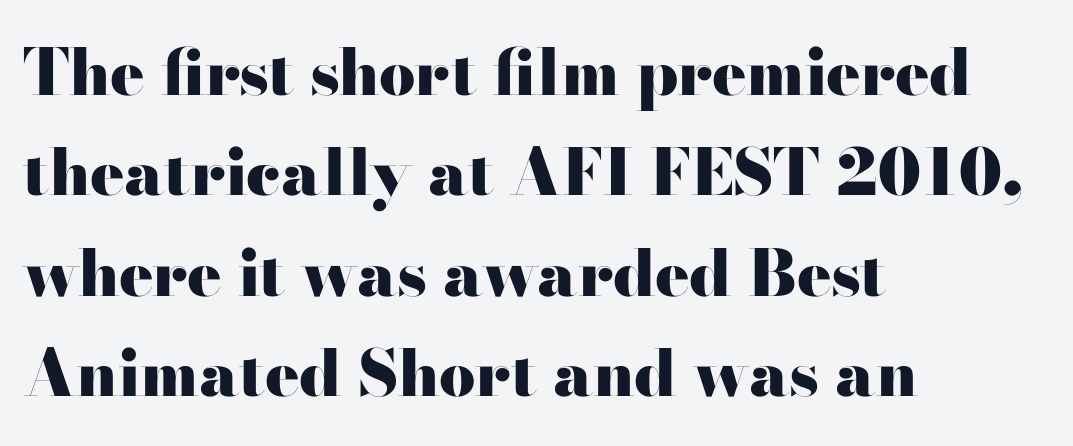
Casual observation: everything's shoved over to the left. Each letter keeps its own natural width here, so spacing adapts to shape. Letterform terminals end in serifs throughout the passage. Glyph-to-glyph distance matches everyday printed text.
